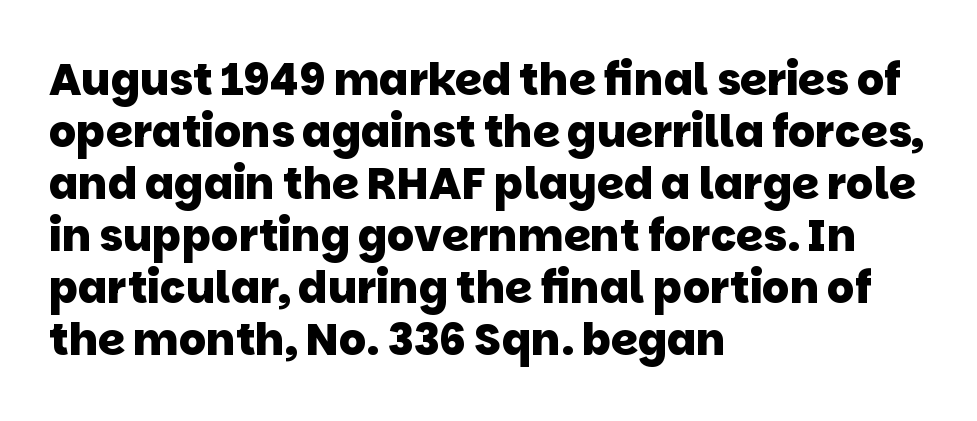
Q: Is the text bold? A: Yes.
Q: Is the typeface a serif or a sans-serif typeface? A: Sans-serif.
Q: Is the text underlined? A: No.
Q: How is the paragraph aligned? A: Left-aligned.
Q: Is the spacing between letters normal or unusually wide? A: Normal.
Q: Width (condensed, normal, or wide)? A: Normal.
Q: Stroke contrast? A: Low.
Q: x-height? A: Large.
Q: Monospaced? A: No.
